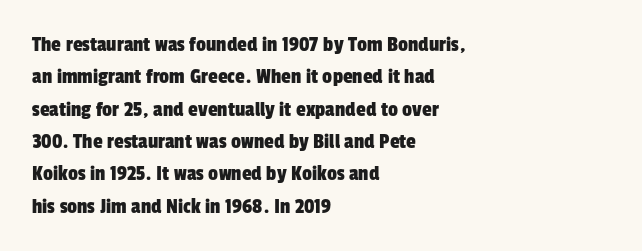
These lines are set flush left with a ragged right edge. Bare-footed words on every line. A typesetter would call this zero additional tracking. Quick note: interline space is typical.
